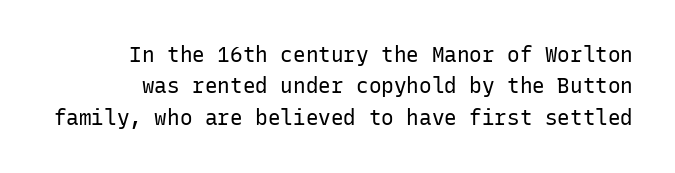
{"italic": "no", "bold": "no", "underline": "no", "line_spacing": "normal", "line_spacing_ratio": 1.5, "letter_spacing": "normal", "letter_spacing_em": 0.0, "glyph_px": 21}
